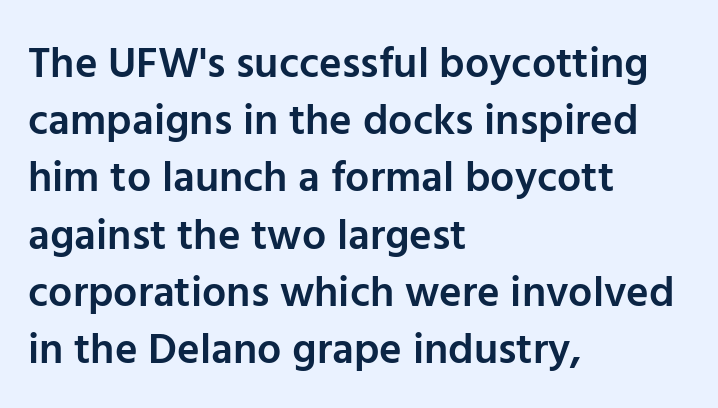
The image shows 43 px semibold sans-serif type, upright; set left-aligned, normal line spacing (1.33x), normal letter spacing, not underlined; low stroke contrast and a medium x-height.
